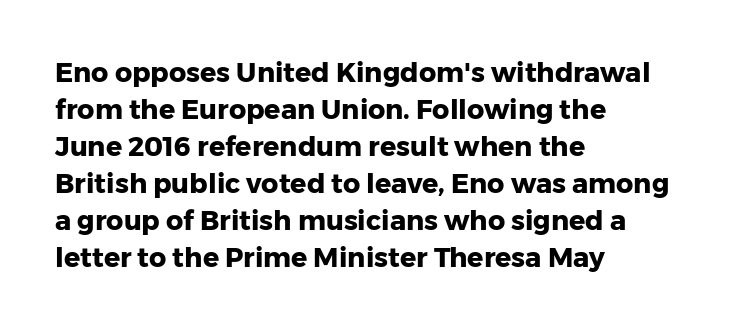
Q: Is the text bold? A: Yes.
Q: Is the text italic (slanted)? A: No, it is upright.
Q: Is the text underlined? A: No.
Q: How is the paragraph aligned? A: Left-aligned.
Q: Is the spacing between letters normal or unusually wide? A: Normal.
Q: Is the spacing between lines tight, normal or loose? A: Normal.
